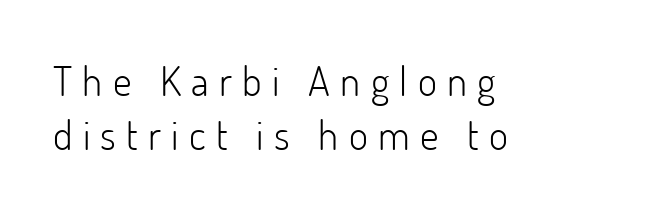
Q: Is the text bold? A: No.
Q: Is the text italic (slanted)? A: No, it is upright.
Q: Is the typeface a serif or a sans-serif typeface? A: Sans-serif.
Q: Is the text underlined? A: No.
Q: How is the paragraph aligned? A: Left-aligned.
Q: Is the spacing between letters normal or unusually wide? A: Unusually wide.
Q: Is the spacing between lines tight, normal or loose? A: Normal.
Q: Width (condensed, normal, or wide)? A: Normal.
Q: Stroke contrast? A: Low.
Q: x-height? A: Small.
Q: Monospaced? A: No.
